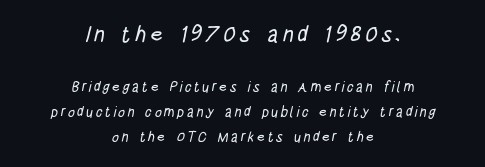
{"underline": "no", "align": "center", "line_spacing_ratio": 1.76, "larger_block": "first", "size_ratio": 1.57, "glyph_px": 22}
